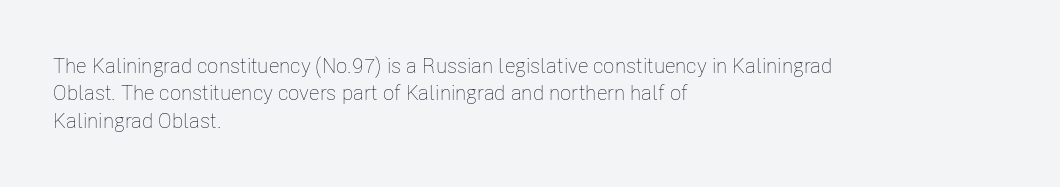
Q: Is the text bold? A: No.
Q: Is the text italic (slanted)? A: No, it is upright.
Q: Is the text underlined? A: No.
Q: How is the paragraph aligned? A: Left-aligned.
Q: Is the spacing between letters normal or unusually wide? A: Normal.
Q: Is the spacing between lines tight, normal or loose? A: Normal.
